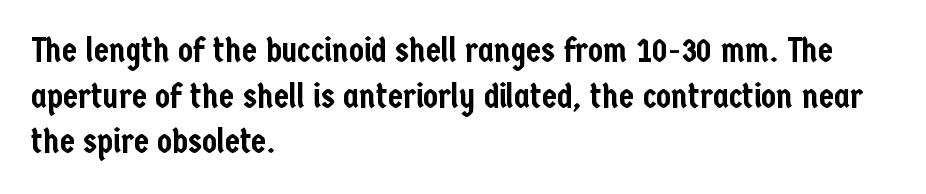
Q: Is the text italic (slanted)? A: No, it is upright.
Q: Is the typeface a serif or a sans-serif typeface? A: Sans-serif.
Q: Is the text underlined? A: No.
Q: How is the paragraph aligned? A: Left-aligned.
Q: Is the spacing between letters normal or unusually wide? A: Normal.
Q: Is the spacing between lines tight, normal or loose? A: Normal.
Q: Width (condensed, normal, or wide)? A: Condensed.
Q: Stroke contrast? A: Low.
Q: x-height? A: Medium.
Q: Monospaced? A: No.
